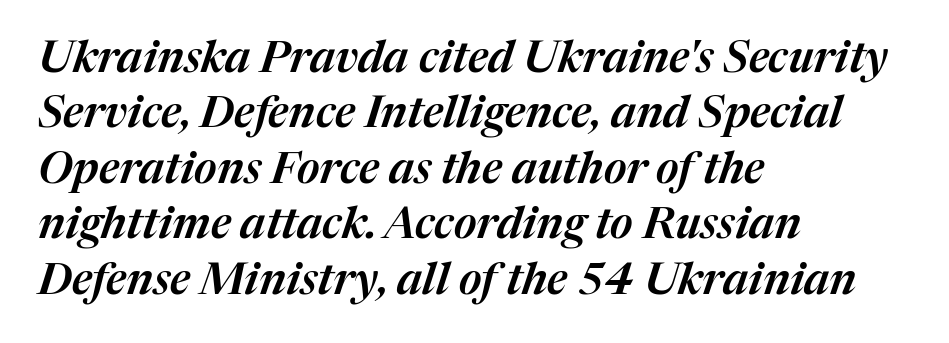
The image shows 44 px text type, italic (leaning right); set left-aligned, normal line spacing (1.26x), normal letter spacing, not underlined; medium stroke contrast and a medium x-height.
